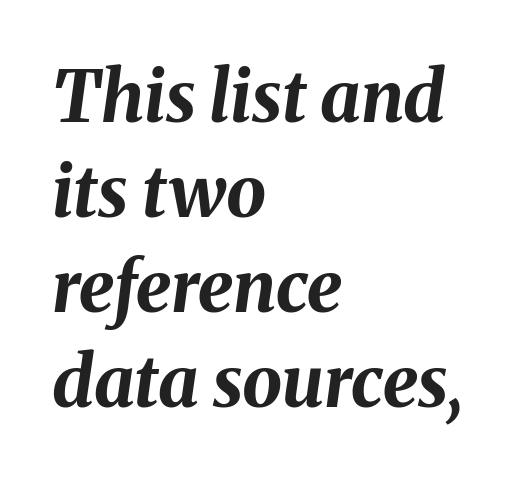
Q: Is the text bold? A: Yes.
Q: Is the text italic (slanted)? A: Yes, it leans right by about 8 degrees.
Q: Is the text underlined? A: No.
Q: How is the paragraph aligned? A: Left-aligned.
Q: Is the spacing between letters normal or unusually wide? A: Normal.
Q: Is the spacing between lines tight, normal or loose? A: Normal.
Q: Width (condensed, normal, or wide)? A: Normal.
Q: Stroke contrast? A: Medium.
Q: x-height? A: Medium.
Q: Monospaced? A: No.
